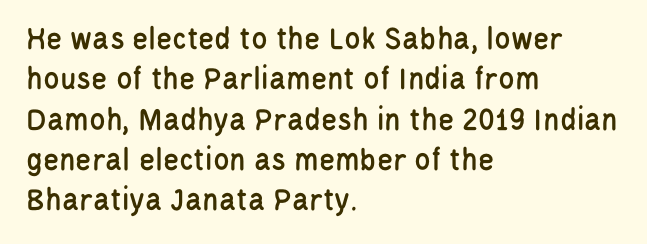
{"serif": "no", "italic": "no", "width": "condensed", "stroke_contrast": "low", "x_height": "large", "monospaced": "no", "underline": "no", "align": "left", "line_spacing_ratio": 1.22, "letter_spacing": "normal", "letter_spacing_em": 0.0, "glyph_px": 33}
